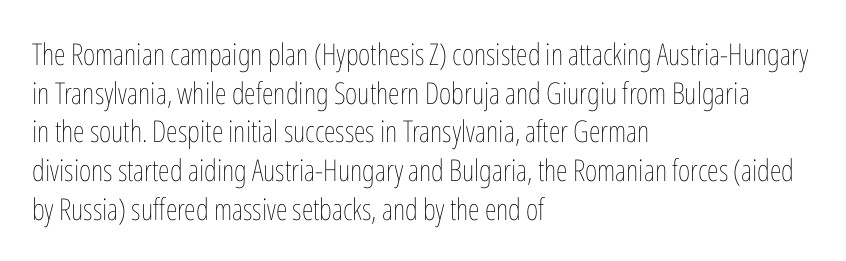
Q: Is the text bold? A: No.
Q: Is the text italic (slanted)? A: No, it is upright.
Q: Is the text underlined? A: No.
Q: How is the paragraph aligned? A: Left-aligned.
Q: Is the spacing between letters normal or unusually wide? A: Normal.
Q: Is the spacing between lines tight, normal or loose? A: Normal.
Q: Width (condensed, normal, or wide)? A: Condensed.
Q: Stroke contrast? A: Low.
Q: x-height? A: Medium.
Q: Monospaced? A: No.
